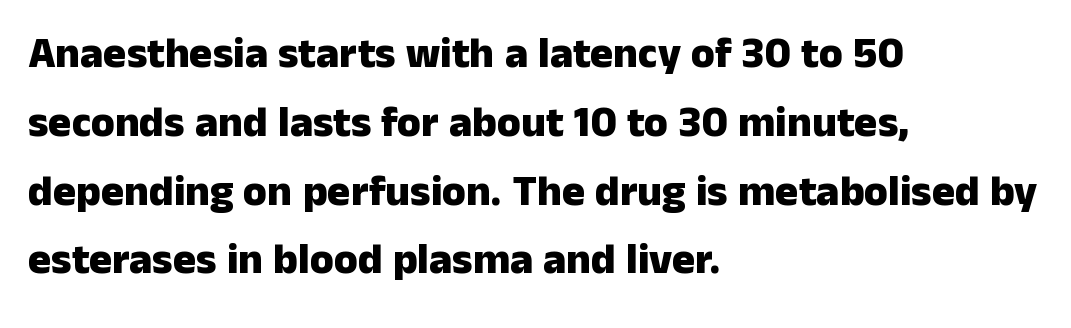
{"serif": "no", "italic": "no", "bold": "yes", "weight": "heavy", "width": "normal", "stroke_contrast": "low", "x_height": "medium", "monospaced": "no", "underline": "no", "align": "left", "line_spacing": "normal", "line_spacing_ratio": 1.6, "letter_spacing": "normal", "letter_spacing_em": 0.0, "glyph_px": 43}
